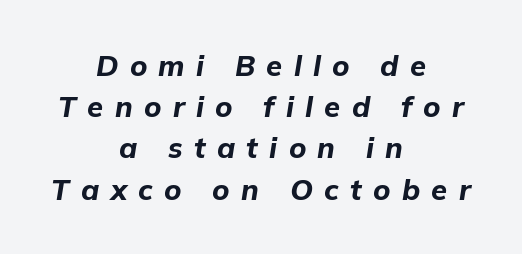
Stroke thickness is high; the sample reads as a true bold. The leading is moderate, giving the passage an even texture. The area under the type is left untouched. Teacher's note: observe the equal gaps on both sides — that is centered alignment. The lettering tilts uniformly, giving the passage an italic look.
